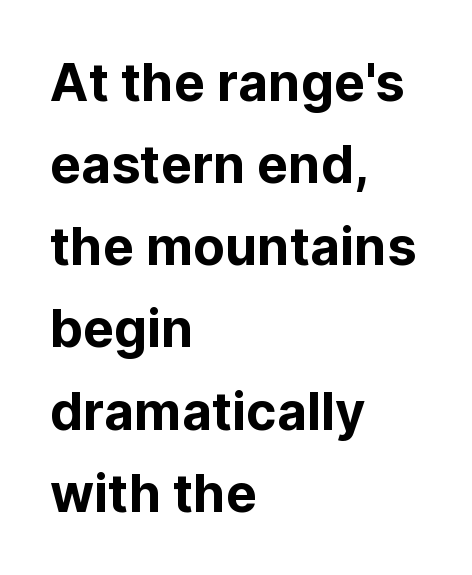
The image shows 52 px sans-serif type, upright; set left-aligned, normal line spacing (1.58x), normal letter spacing, not underlined; low stroke contrast and a medium x-height.
